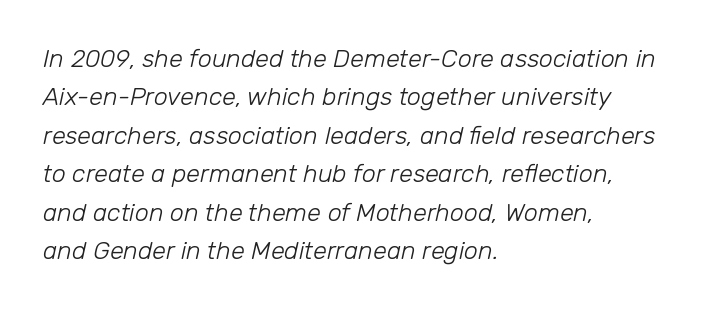
Q: Is the text bold? A: No.
Q: Is the text italic (slanted)? A: Yes, it leans right by about 12 degrees.
Q: Is the text underlined? A: No.
Q: How is the paragraph aligned? A: Left-aligned.
Q: Is the spacing between letters normal or unusually wide? A: Normal.
Q: Is the spacing between lines tight, normal or loose? A: Normal.
